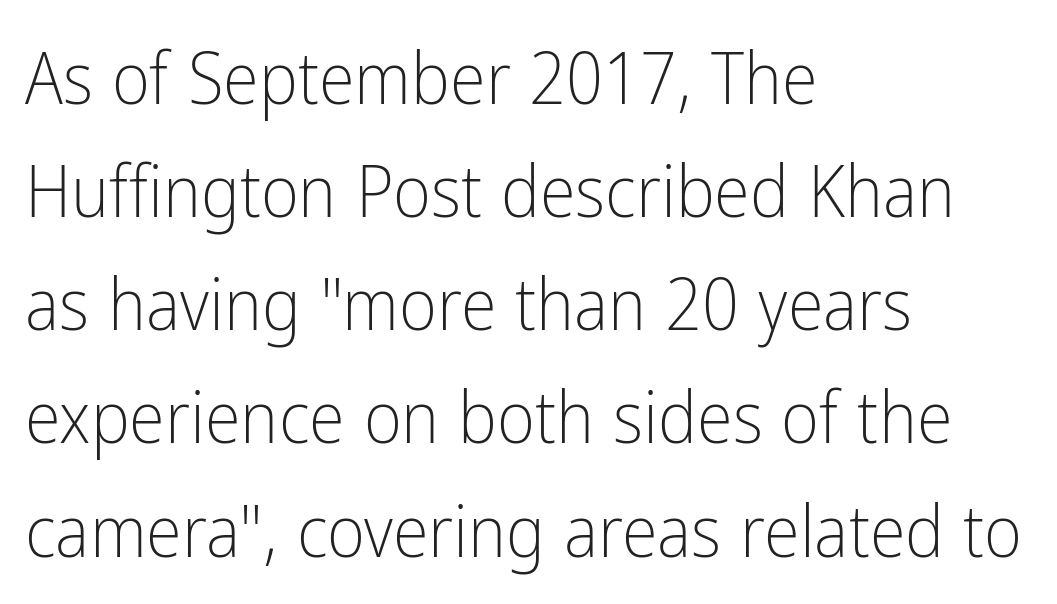
Q: Is the text bold? A: No.
Q: Is the text italic (slanted)? A: No, it is upright.
Q: Is the typeface a serif or a sans-serif typeface? A: Sans-serif.
Q: Is the text underlined? A: No.
Q: How is the paragraph aligned? A: Left-aligned.
Q: Is the spacing between letters normal or unusually wide? A: Normal.
Q: Is the spacing between lines tight, normal or loose? A: Normal.
Q: Width (condensed, normal, or wide)? A: Condensed.
Q: Stroke contrast? A: Low.
Q: x-height? A: Medium.
Q: Monospaced? A: No.
